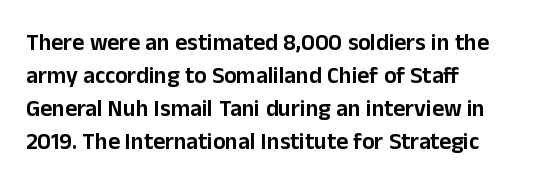
Plain, unruled lines of type. Letter spacing: default. Quick note: interline space is typical. Does the lettering tilt? It doesn't — this is upright. One-word summary of the alignment: left.
